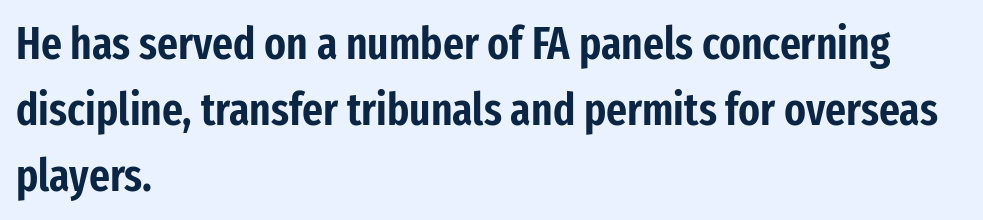
These lines stack with their left ends in a neat column. Decoration check: the copy has no underline. It's the straight-up-and-down kind of type. The letters advance in unequal steps, a hallmark of proportional type.
